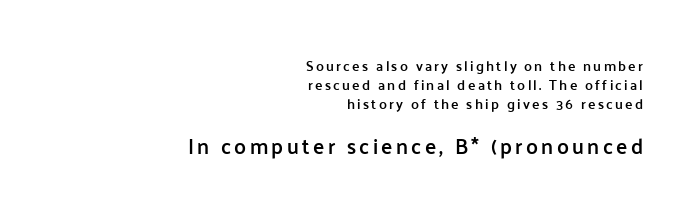
Line spacing here is normal. A semibold gives these letters moderate extra thickness, short of bold. Layout note: lines flush right. Has an underline been added? It has not. Posture: vertical. The lower block of text is set noticeably larger than the block above it.
